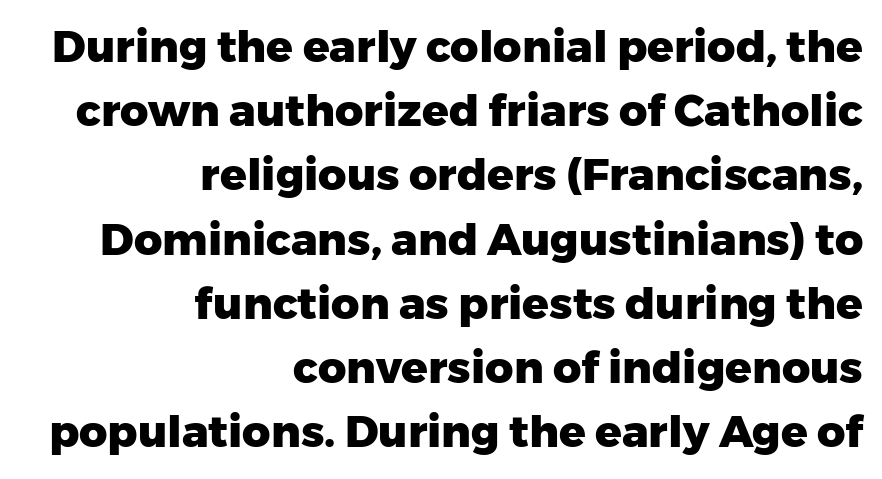
Compared with an ordinary text face, these strokes are far heavier — a full bold. The lettering stays uniformly vertical, giving the passage a roman look. The text block is weighted toward the right margin, trailing off unevenly leftward. The gap between lines stays unmarked. In terms of letterform style, serifs are entirely absent.
